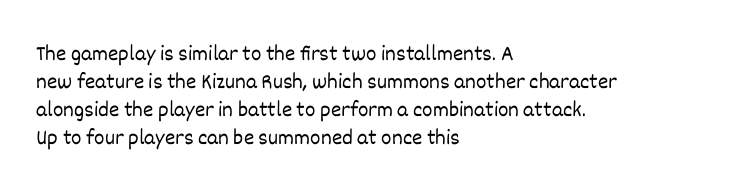
{"italic": "no", "bold": "no", "underline": "no", "align": "left", "line_spacing": "normal", "line_spacing_ratio": 1.27, "letter_spacing": "normal", "letter_spacing_em": 0.0, "glyph_px": 22}
